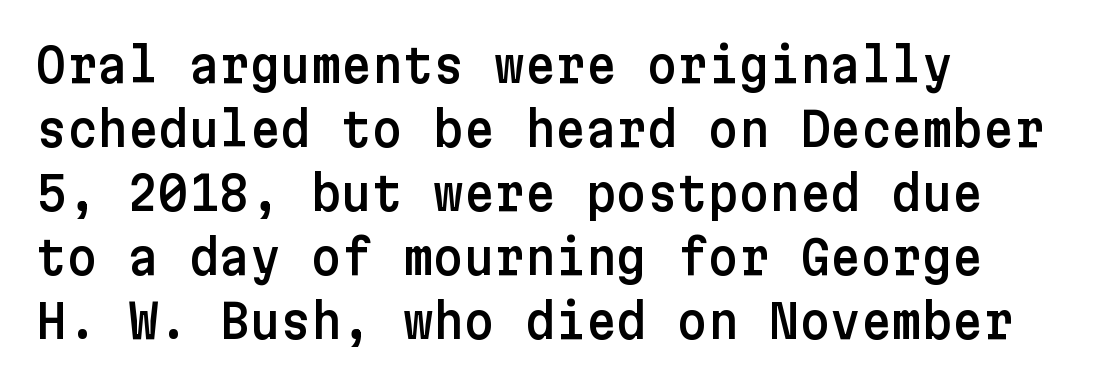
{"serif": "no", "italic": "no", "width": "normal", "stroke_contrast": "low", "x_height": "medium", "underline": "no", "align": "left", "line_spacing": "normal", "line_spacing_ratio": 1.36, "letter_spacing": "normal", "letter_spacing_em": 0.0, "glyph_px": 47}
